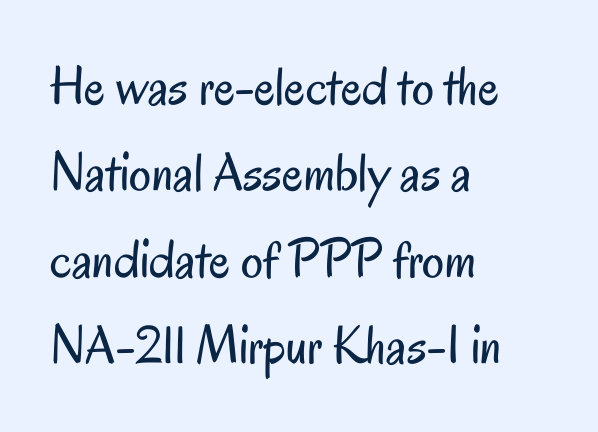
{"serif": "no", "italic": "no", "bold": "no", "weight": "regular", "width": "condensed", "stroke_contrast": "low", "x_height": "small", "monospaced": "no", "underline": "no", "align": "left", "line_spacing": "normal", "line_spacing_ratio": 1.57, "letter_spacing": "normal", "letter_spacing_em": 0.0, "glyph_px": 55}
